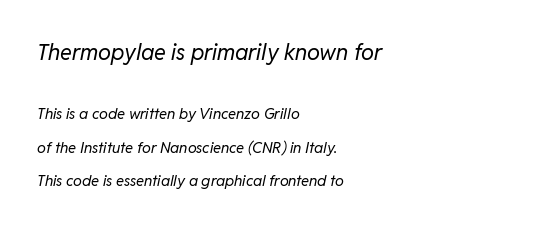
{"italic": "yes", "lean": "right", "slant_degrees": 11, "bold": "no", "underline": "no", "align": "left", "line_spacing": "loose", "line_spacing_ratio": 2.22, "letter_spacing": "normal", "letter_spacing_em": 0.0, "larger_block": "first", "size_ratio": 1.47, "glyph_px": 22}
